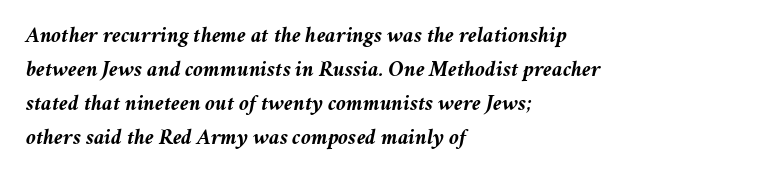
Bare-footed words on every line. A classic flush-left, rag-right setting is used for this passage. Is the letter spacing exaggerated? No — it looks like the ordinary default. Evenly set lines give the paragraph a standard silhouette.
